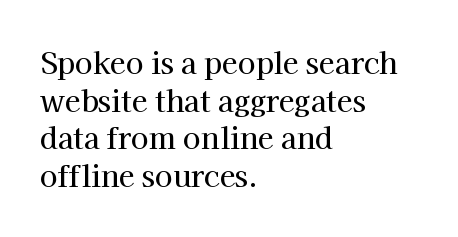
The image shows 29 px serif type, upright; set left-aligned, normal line spacing (1.3x), normal letter spacing, not underlined; high stroke contrast and a medium x-height.
